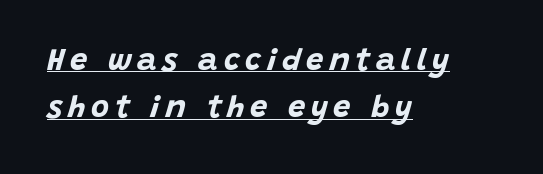
{"italic": "yes", "lean": "right", "slant_degrees": 15, "bold": "yes", "weight": "bold", "width": "normal", "stroke_contrast": "low", "x_height": "large", "monospaced": "no", "underline": "yes", "align": "left", "line_spacing": "normal", "line_spacing_ratio": 1.53, "glyph_px": 31}
